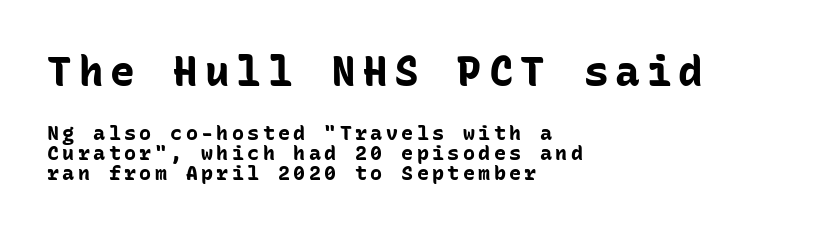
The image shows 41 px bold sans-serif type, upright, monospaced; set left-aligned, tight line spacing (1.0x), not underlined; the first (top) block is 2.05x larger; low stroke contrast and a medium x-height.
